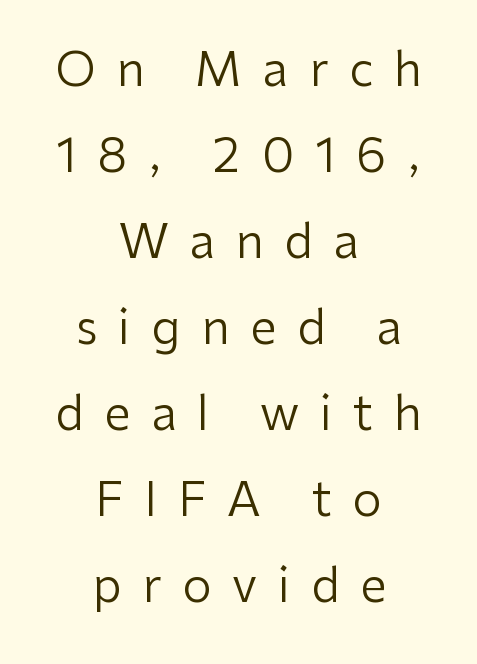
The typesetter chose a symmetrical, centered arrangement here. Regarding serifs, this sample does without them. The strip under each line holds only bare page. The characters are drawn with everyday or finer stroke widths. The gaps between neighbouring characters are conspicuously large. Notice how the stems are strictly vertical — no italics here.
